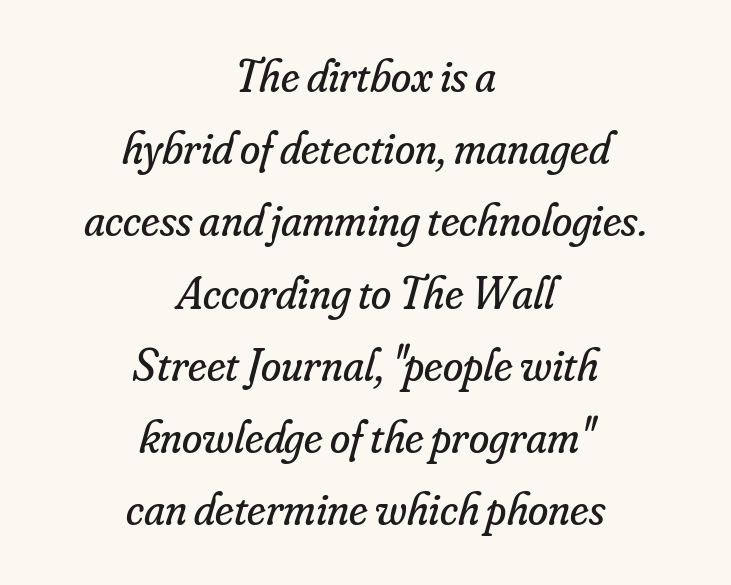
The image shows 46 px regular-weight serif type, italic (leaning right); set centered, normal line spacing (1.57x), normal letter spacing, not underlined; low stroke contrast and a small x-height.
